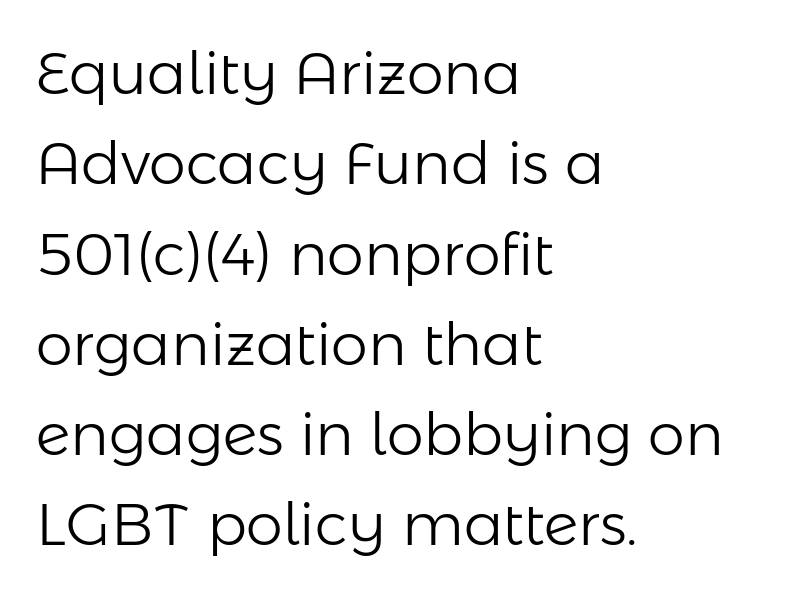
{"serif": "no", "italic": "no", "bold": "no", "weight": "light", "width": "normal", "stroke_contrast": "low", "x_height": "medium", "monospaced": "no", "underline": "no", "align": "left", "line_spacing": "normal", "line_spacing_ratio": 1.53, "letter_spacing": "normal", "letter_spacing_em": 0.0, "glyph_px": 59}
